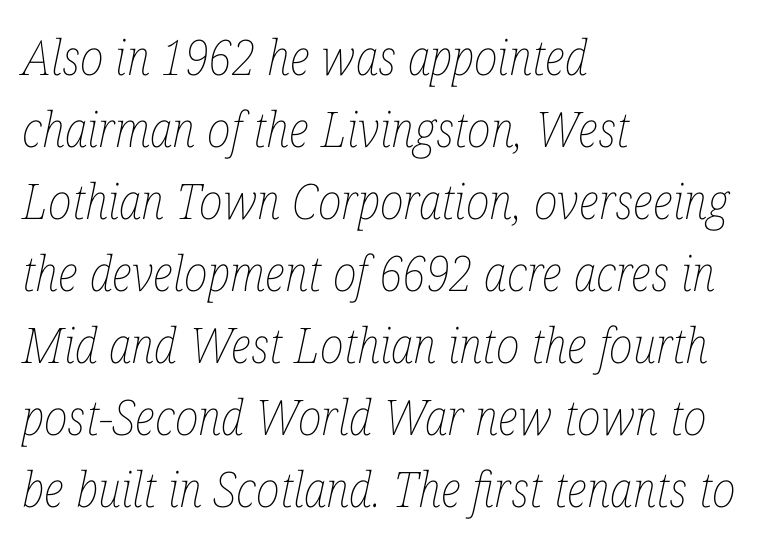
The image shows 49 px thin, condensed type, italic (leaning right); set left-aligned, normal line spacing (1.47x), normal letter spacing, not underlined; low stroke contrast and a medium x-height.
